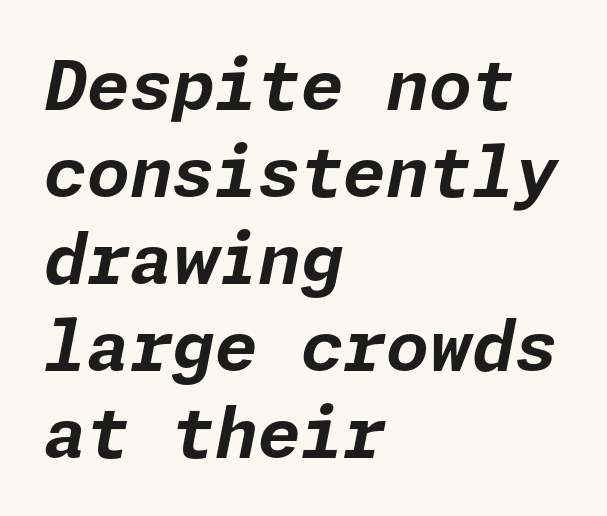
Q: Is the text bold? A: Yes.
Q: Is the text italic (slanted)? A: Yes, it leans right by about 11 degrees.
Q: Is the text underlined? A: No.
Q: How is the paragraph aligned? A: Left-aligned.
Q: Is the spacing between letters normal or unusually wide? A: Normal.
Q: Is the spacing between lines tight, normal or loose? A: Normal.
Q: Width (condensed, normal, or wide)? A: Normal.
Q: Stroke contrast? A: Low.
Q: x-height? A: Medium.
